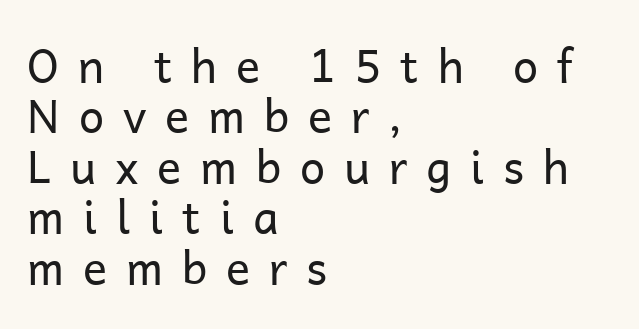
Upright lettering throughout. A sans-serif font was chosen for this passage. This reads as an unemphasized weight, regular at the heaviest. Line beginnings align vertically; line endings do not.
